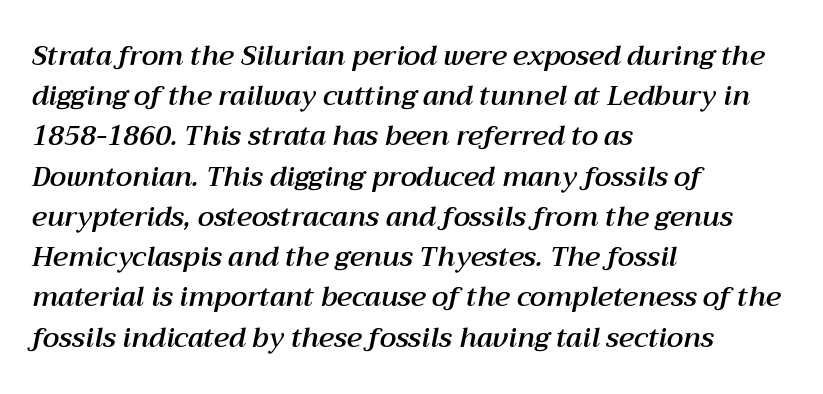
Q: Is the text italic (slanted)? A: Yes, it leans right by about 12 degrees.
Q: Is the text underlined? A: No.
Q: How is the paragraph aligned? A: Left-aligned.
Q: Is the spacing between letters normal or unusually wide? A: Normal.
Q: Is the spacing between lines tight, normal or loose? A: Normal.
